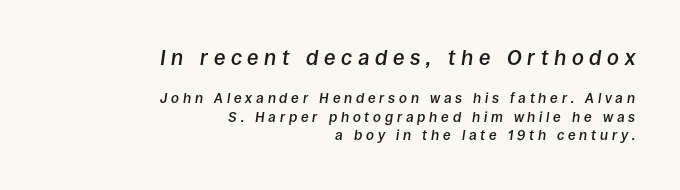
The specimen reads as italic at a glance. Baseline-to-baseline distance is the conventional proportion of letter height. The type is letterspaced generously, with wide tracking. On the weight axis this lands at semibold, roughly 600. Where is the straight margin? On the right. Underlining? Definitely not there.
